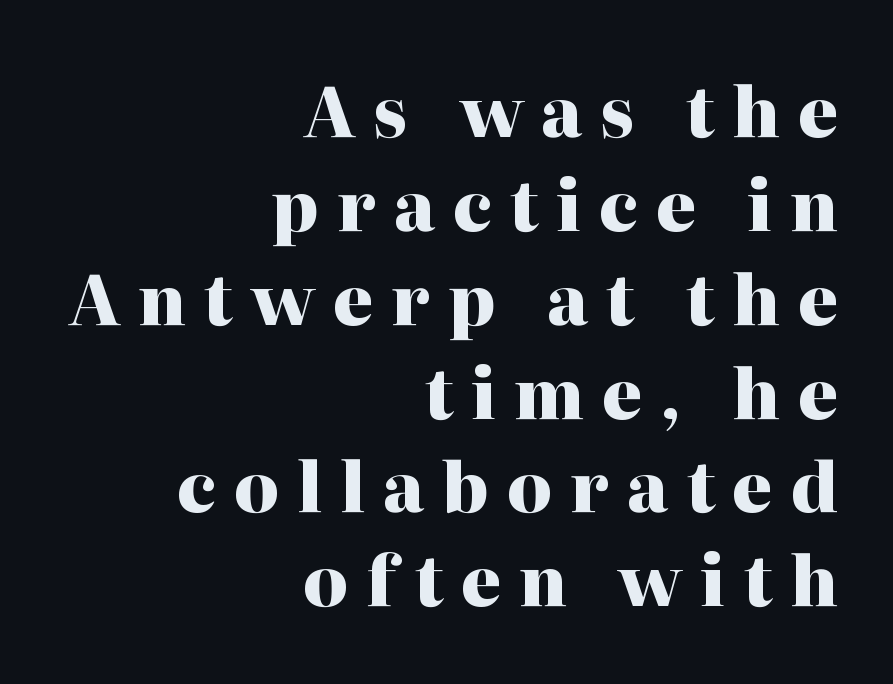
The image shows 69 px heavy serif type, upright; set right-aligned, normal line spacing (1.36x), unusually wide letter spacing (+0.26 em), not underlined; high stroke contrast and a medium x-height.
